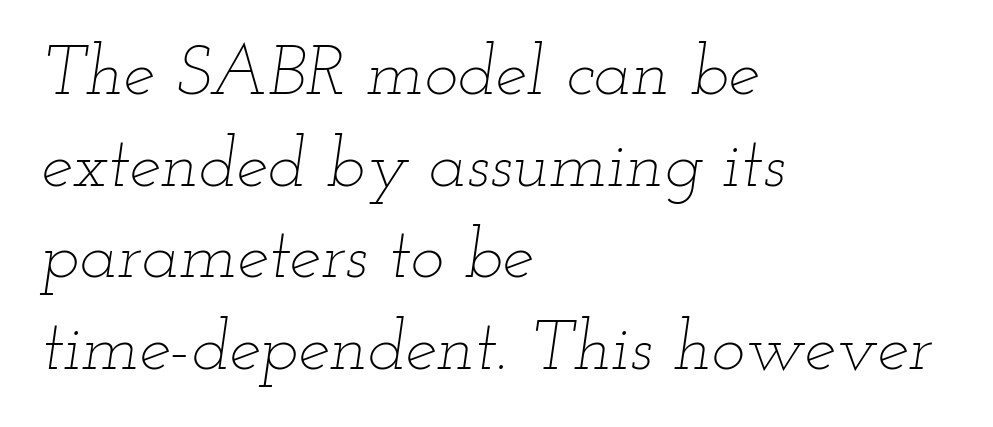
Q: Is the text bold? A: No.
Q: Is the text italic (slanted)? A: Yes, it leans right by about 12 degrees.
Q: Is the text underlined? A: No.
Q: How is the paragraph aligned? A: Left-aligned.
Q: Is the spacing between letters normal or unusually wide? A: Normal.
Q: Is the spacing between lines tight, normal or loose? A: Normal.
Q: Width (condensed, normal, or wide)? A: Wide.
Q: Stroke contrast? A: Low.
Q: x-height? A: Small.
Q: Monospaced? A: No.
